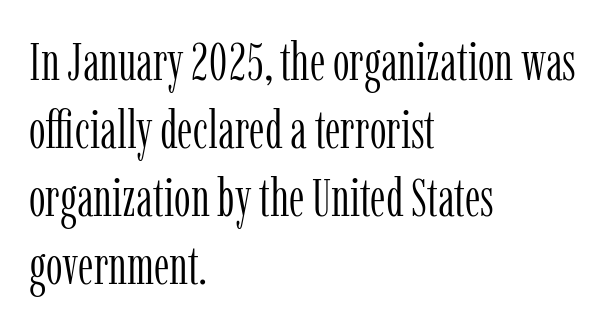
Q: Is the text bold? A: No.
Q: Is the text italic (slanted)? A: No, it is upright.
Q: Is the typeface a serif or a sans-serif typeface? A: Serif.
Q: Is the text underlined? A: No.
Q: How is the paragraph aligned? A: Left-aligned.
Q: Is the spacing between letters normal or unusually wide? A: Normal.
Q: Is the spacing between lines tight, normal or loose? A: Normal.
Q: Width (condensed, normal, or wide)? A: Condensed.
Q: Stroke contrast? A: Low.
Q: x-height? A: Medium.
Q: Monospaced? A: No.
